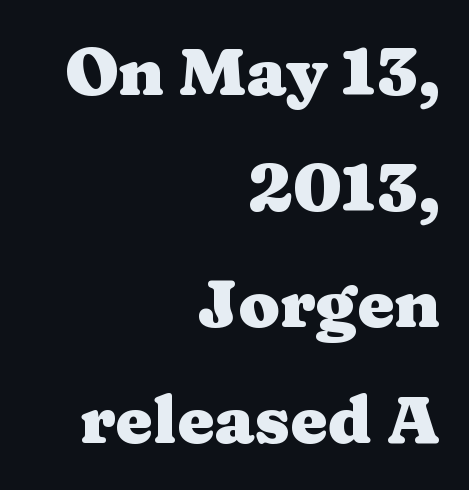
Has an underline been added? It has not. The rendering uses a bold face; every stroke is thick and dark. Notice how the stems are strictly vertical — no italics here. Compared with a flush-left layout, this one pins lines to the opposite, right side.
